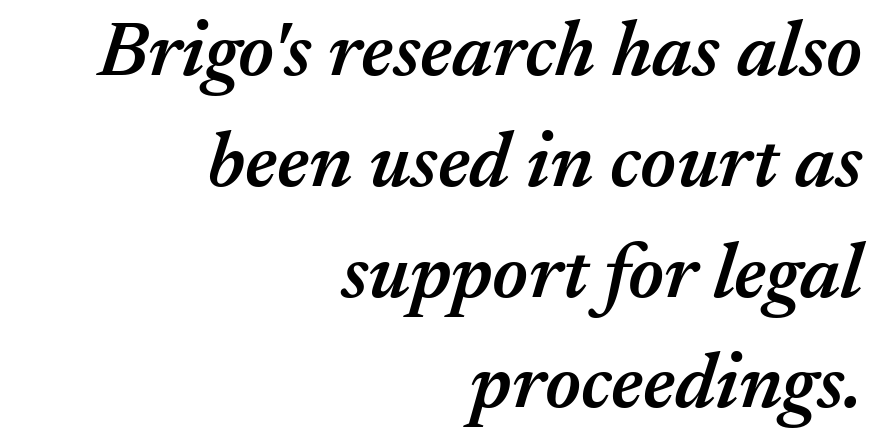
{"italic": "yes", "lean": "right", "slant_degrees": 17, "bold": "semi", "weight": "semibold", "width": "normal", "stroke_contrast": "medium", "x_height": "medium", "monospaced": "no", "underline": "no", "align": "right", "line_spacing": "normal", "line_spacing_ratio": 1.42, "letter_spacing": "normal", "letter_spacing_em": 0.0, "glyph_px": 78}
